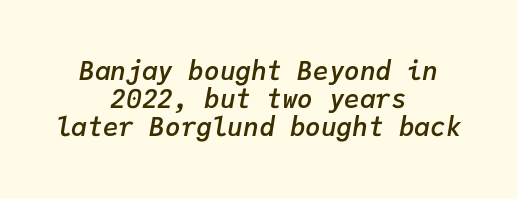
The image shows 26 px text type, italic (leaning right); set centered, tight line spacing (1.08x), normal letter spacing, not underlined.
